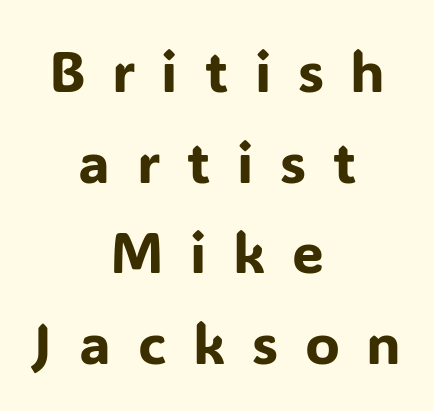
Typeset on center — no edge is straight. Type style note: lacks serifs. Summary of vertical rhythm: regular, with standard interline spacing. Does extra space separate the letters? Yes, quite a lot of it. Nobody drew a line under any word here. Spacing verdict: proportional, widths tailored to each character.
